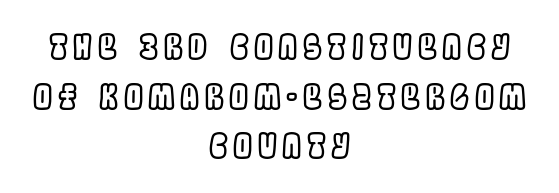
Q: Is the text italic (slanted)? A: No, it is upright.
Q: Is the text underlined? A: No.
Q: How is the paragraph aligned? A: Centered.
Q: Is the spacing between lines tight, normal or loose? A: Normal.
Q: Width (condensed, normal, or wide)? A: Condensed.
Q: x-height? A: Large.
Q: Monospaced? A: No.
